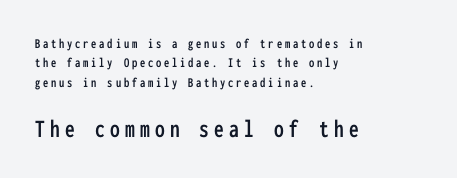
Q: Is the text italic (slanted)? A: No, it is upright.
Q: Is the text underlined? A: No.
Q: How is the paragraph aligned? A: Left-aligned.
Q: Is the spacing between letters normal or unusually wide? A: Unusually wide.
Q: Is the spacing between lines tight, normal or loose? A: Normal.
Q: Which block of text is set in a larger size, the first (top) or the second (bottom)? A: The second (bottom) one.
